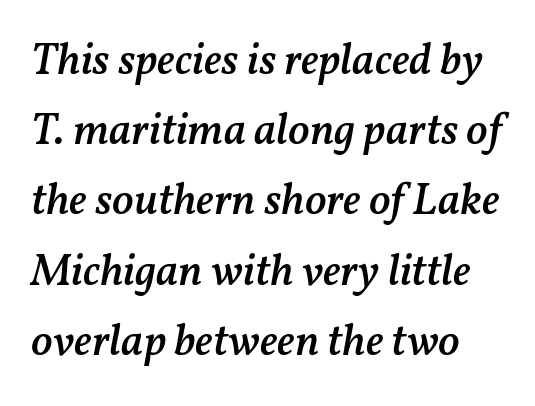
The image shows 45 px semibold type, italic (leaning right); set normal line spacing (1.56x), normal letter spacing, not underlined; medium stroke contrast and a medium x-height.
